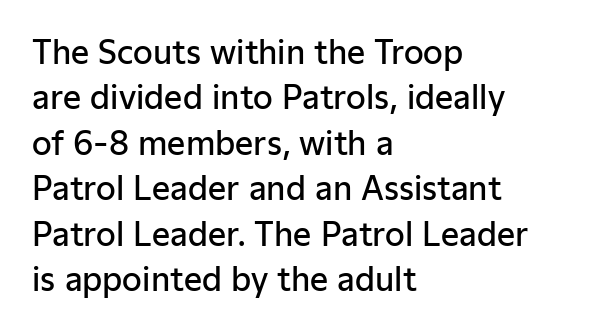
The image shows 32 px semibold sans-serif type, upright; set left-aligned, normal line spacing (1.42x), normal letter spacing, not underlined; low stroke contrast and a medium x-height.
